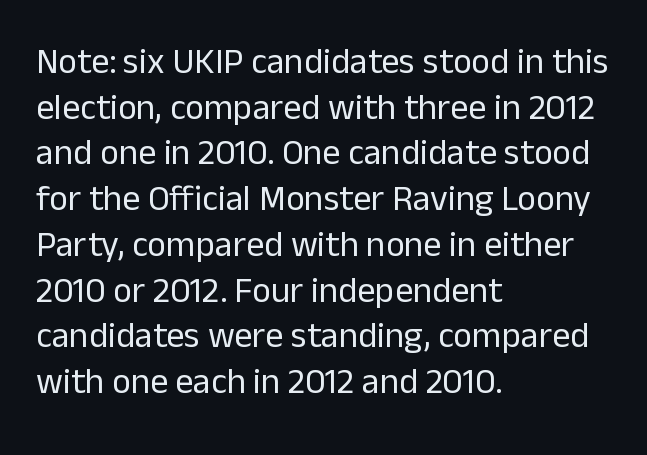
Q: Is the text bold? A: No.
Q: Is the text italic (slanted)? A: No, it is upright.
Q: Is the typeface a serif or a sans-serif typeface? A: Sans-serif.
Q: Is the text underlined? A: No.
Q: How is the paragraph aligned? A: Left-aligned.
Q: Is the spacing between letters normal or unusually wide? A: Normal.
Q: Is the spacing between lines tight, normal or loose? A: Normal.
Q: Width (condensed, normal, or wide)? A: Normal.
Q: Stroke contrast? A: Low.
Q: x-height? A: Medium.
Q: Monospaced? A: No.
